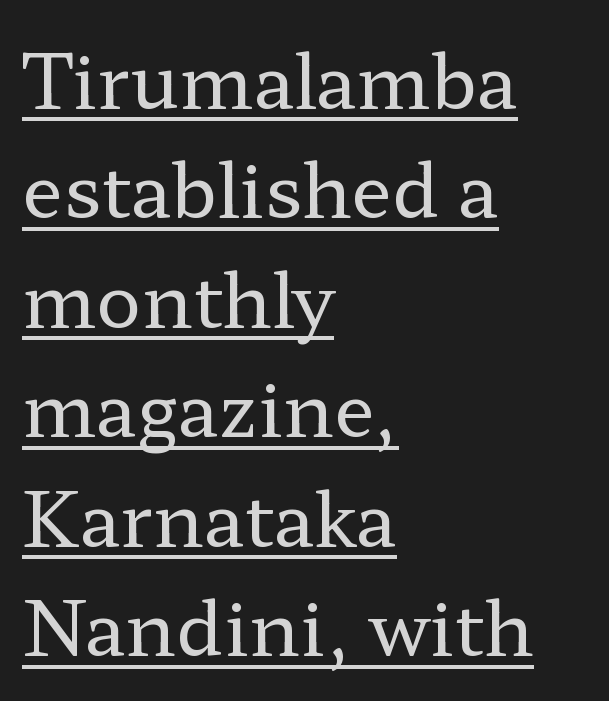
Honestly, the row spacing looks completely unremarkable. How are the letters spaced? Ordinarily, with no added tracking. The rendered words wear a rule along their underside. When letters stand straight like this, we call the style roman or upright. Visually the block forms a straight wall on the left and a jagged coastline on the right. You could not count columns in this text — the font is proportionally spaced.
